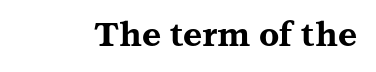
Q: Is the text bold? A: Yes.
Q: Is the text italic (slanted)? A: No, it is upright.
Q: Is the typeface a serif or a sans-serif typeface? A: Serif.
Q: Is the text underlined? A: No.
Q: Is the spacing between letters normal or unusually wide? A: Normal.
Q: Width (condensed, normal, or wide)? A: Wide.
Q: Stroke contrast? A: Medium.
Q: x-height? A: Medium.
Q: Monospaced? A: No.
